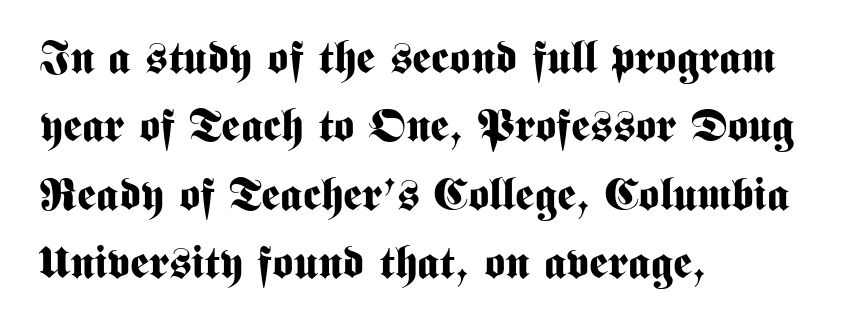
Serifs: no, the terminals of the letterforms are clean. Rule under the text: the space is simply empty. Where is the straight margin? On the left. The face used here is proportionally spaced, like ordinary book or web type.
